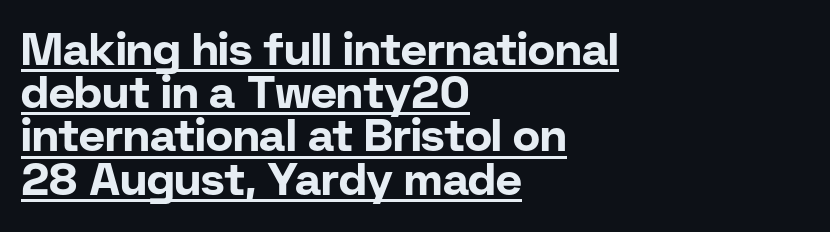
The image shows 45 px bold sans-serif type, upright; set left-aligned, tight line spacing (0.96x), normal letter spacing, underlined; low stroke contrast and a medium x-height.
